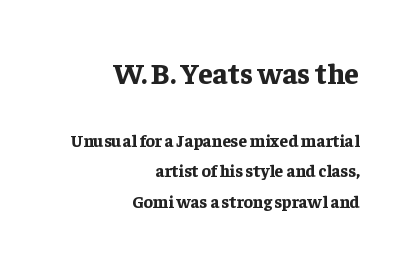
Nobody touched the tracking dial on this one. The face used here is proportionally spaced, like ordinary book or web type. Is there any slant? The stems are plumb. The earlier block is typeset at a bigger size than the later block. Which margin do the lines hug? The right one — the left edge is uneven. Stroke thickness is high; the sample reads as a true bold.
